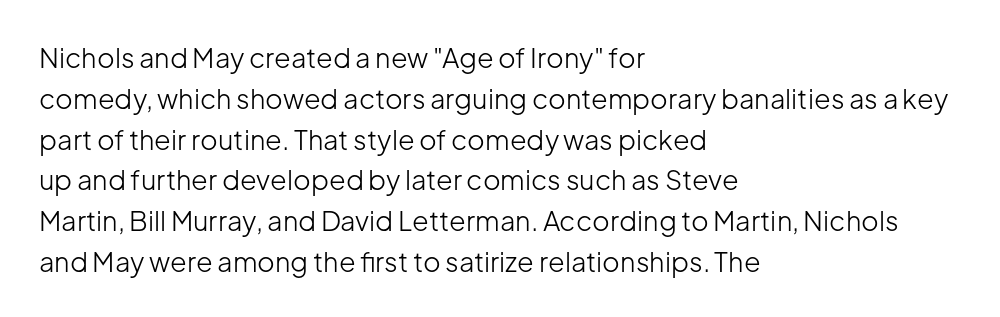
The image shows 27 px text type, upright; set left-aligned, normal line spacing (1.51x), normal letter spacing, not underlined.
